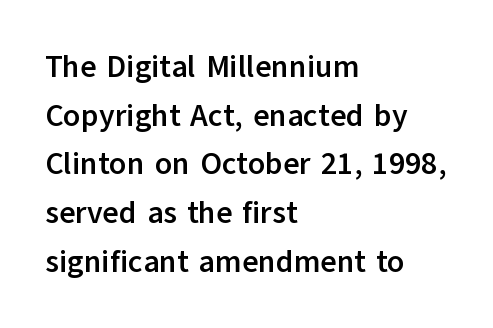
Q: Is the text bold? A: Yes.
Q: Is the text italic (slanted)? A: No, it is upright.
Q: Is the typeface a serif or a sans-serif typeface? A: Sans-serif.
Q: Is the text underlined? A: No.
Q: How is the paragraph aligned? A: Left-aligned.
Q: Is the spacing between letters normal or unusually wide? A: Normal.
Q: Is the spacing between lines tight, normal or loose? A: Normal.
Q: Width (condensed, normal, or wide)? A: Normal.
Q: Stroke contrast? A: Low.
Q: x-height? A: Medium.
Q: Monospaced? A: No.
